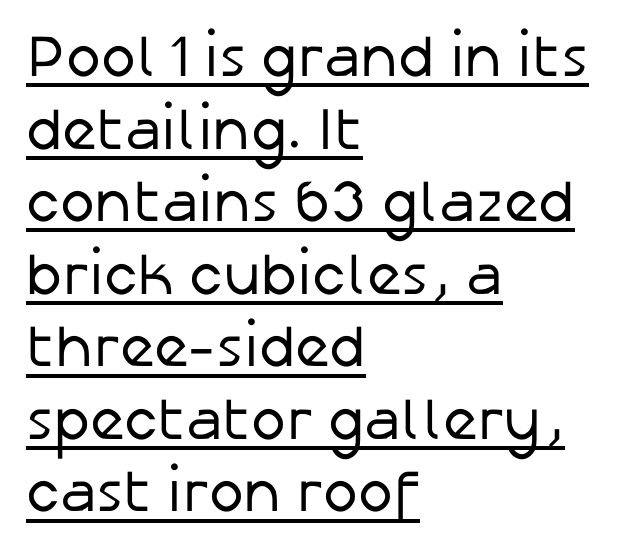
{"serif": "no", "italic": "no", "bold": "no", "weight": "regular", "width": "normal", "stroke_contrast": "low", "x_height": "medium", "monospaced": "no", "underline": "yes", "align": "left", "line_spacing_ratio": 1.23, "letter_spacing": "normal", "letter_spacing_em": 0.0, "glyph_px": 59}
